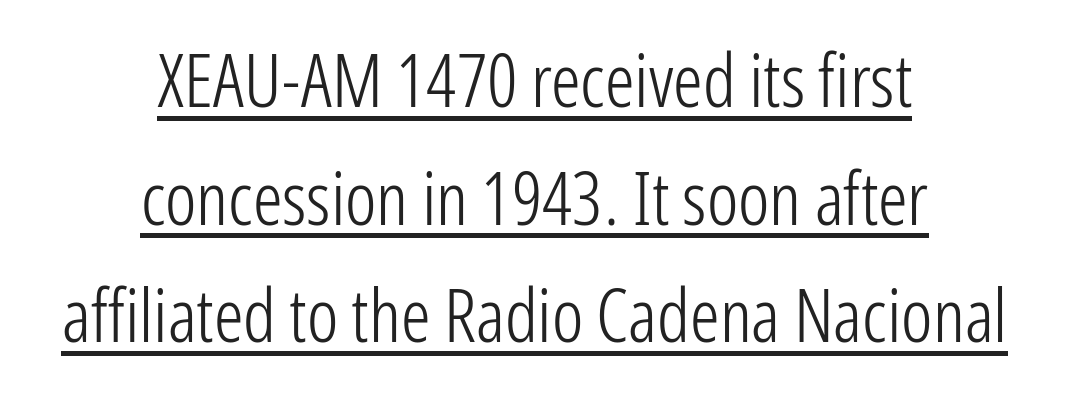
You could not count columns in this text — the font is proportionally spaced. A baseline rule has been typeset under these characters. A normal amount of white space separates one row of letters from the next. Italic? Not at all — the glyphs are vertical. The line texture is even and compact thanks to regular tracking. This rendering uses center alignment, leaving both contours irregular but symmetric.
